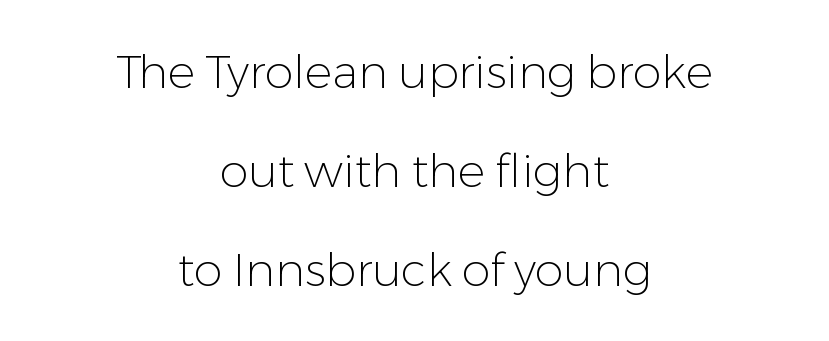
{"serif": "no", "italic": "no", "bold": "no", "weight": "light", "width": "normal", "stroke_contrast": "low", "x_height": "medium", "monospaced": "no", "underline": "no", "align": "center", "line_spacing": "loose", "line_spacing_ratio": 2.15, "letter_spacing": "normal", "letter_spacing_em": 0.0, "glyph_px": 46}
